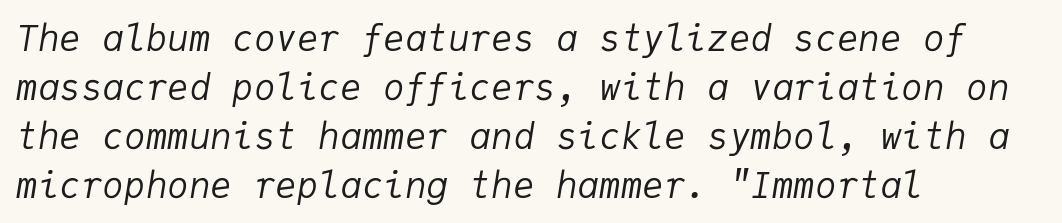
The image shows 36 px regular-weight type, italic (leaning right), monospaced; set left-aligned, normal line spacing (1.36x), normal letter spacing, not underlined; low stroke contrast and a medium x-height.
